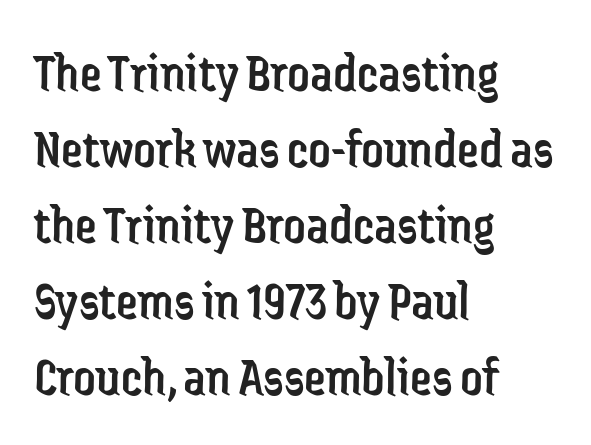
The letters advance in unequal steps, a hallmark of proportional type. No letter is thick-stroked: the sample isn't bold. What stands out about the letter spacing? Nothing — it is the standard amount. These lines sit exactly where default settings would place them. These lines were composed using upright roman letters. The passage is arranged the way most books set body copy — flush left.
